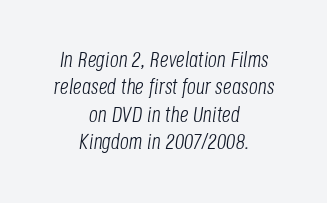
{"italic": "yes", "lean": "right", "slant_degrees": 8, "bold": "no", "underline": "no", "align": "center", "line_spacing_ratio": 1.24, "letter_spacing": "normal", "letter_spacing_em": 0.0, "glyph_px": 22}
